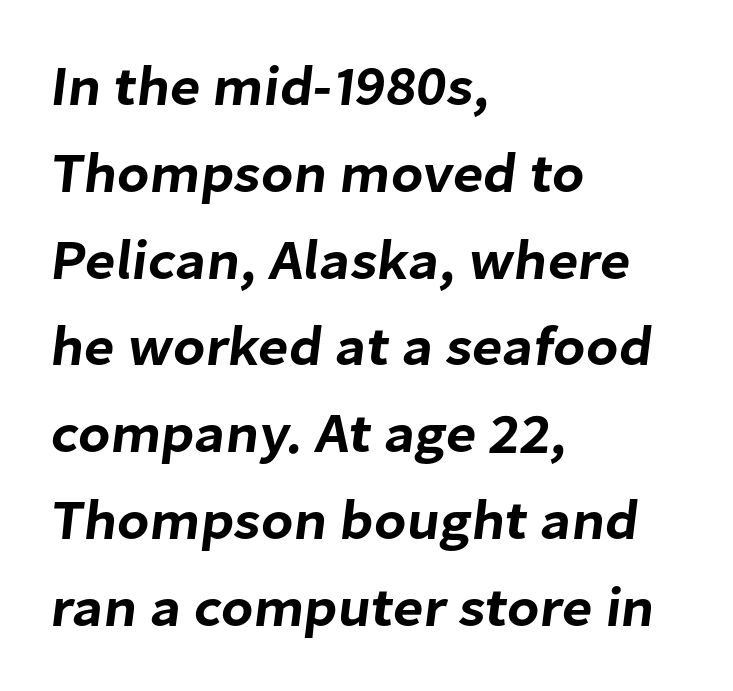
{"serif": "no", "width": "normal", "stroke_contrast": "low", "x_height": "medium", "monospaced": "no", "underline": "no", "align": "left", "line_spacing": "normal", "line_spacing_ratio": 1.55, "letter_spacing": "normal", "letter_spacing_em": 0.0, "glyph_px": 56}
